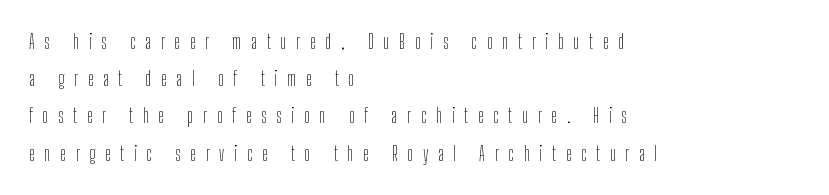
The image shows 20 px text type, upright; set left-aligned, line spacing 1.86x, unusually wide letter spacing (+0.48 em), not underlined.
